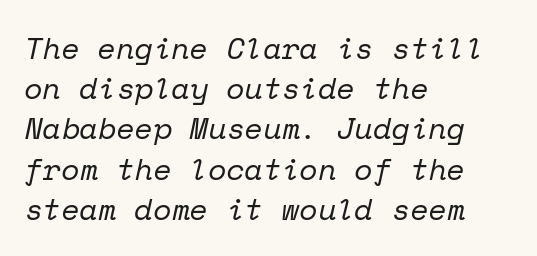
{"serif": "yes", "italic": "yes", "lean": "right", "slant_degrees": 12, "bold": "no", "weight": "regular", "width": "normal", "stroke_contrast": "low", "x_height": "medium", "monospaced": "yes", "underline": "no", "align": "left", "line_spacing": "normal", "line_spacing_ratio": 1.34, "letter_spacing": "normal", "letter_spacing_em": 0.0, "glyph_px": 30}
